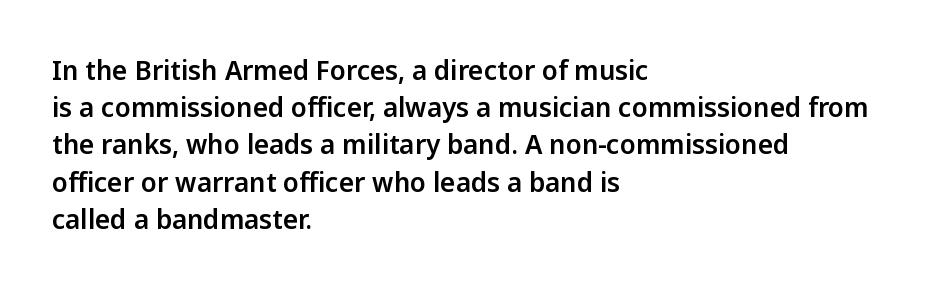
The image shows 26 px text type, upright; set left-aligned, normal line spacing (1.43x), normal letter spacing, not underlined.
